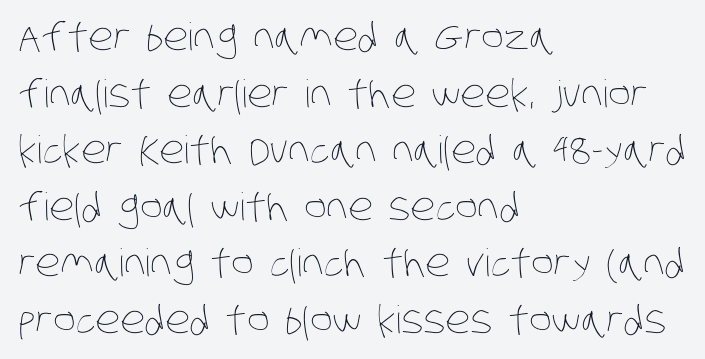
Q: Is the text bold? A: No.
Q: Is the text underlined? A: No.
Q: How is the paragraph aligned? A: Left-aligned.
Q: Is the spacing between letters normal or unusually wide? A: Normal.
Q: Is the spacing between lines tight, normal or loose? A: Normal.
Q: Width (condensed, normal, or wide)? A: Condensed.
Q: Stroke contrast? A: Low.
Q: x-height? A: Large.
Q: Monospaced? A: No.
